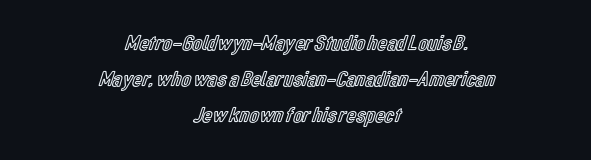
Q: Is the text italic (slanted)? A: Yes.
Q: Is the text underlined? A: No.
Q: How is the paragraph aligned? A: Centered.
Q: Is the spacing between letters normal or unusually wide? A: Normal.
Q: Is the spacing between lines tight, normal or loose? A: Normal.
